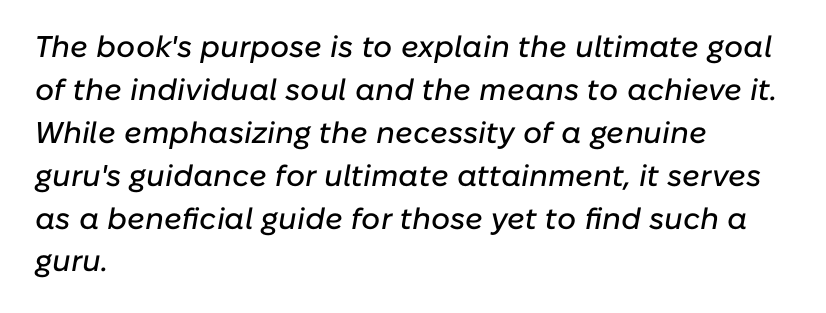
{"italic": "yes", "lean": "right", "slant_degrees": 10, "width": "normal", "stroke_contrast": "low", "x_height": "medium", "monospaced": "no", "underline": "no", "align": "left", "line_spacing": "normal", "line_spacing_ratio": 1.43, "letter_spacing": "normal", "letter_spacing_em": 0.0, "glyph_px": 30}
